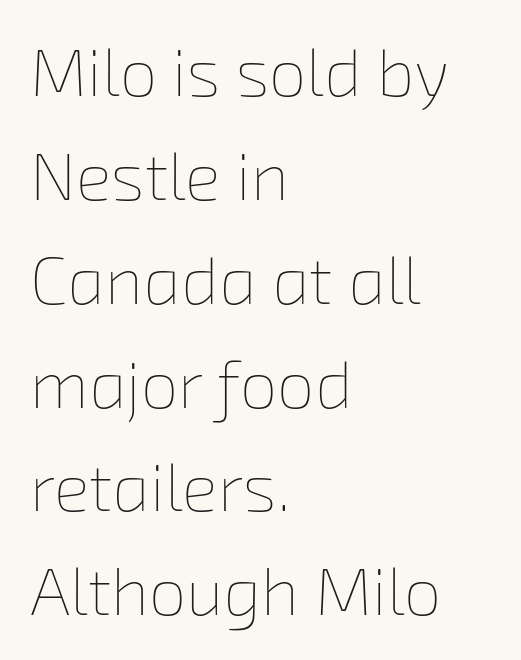
The image shows 67 px thin type; set left-aligned, normal line spacing (1.55x), normal letter spacing, not underlined; low stroke contrast and a medium x-height.
